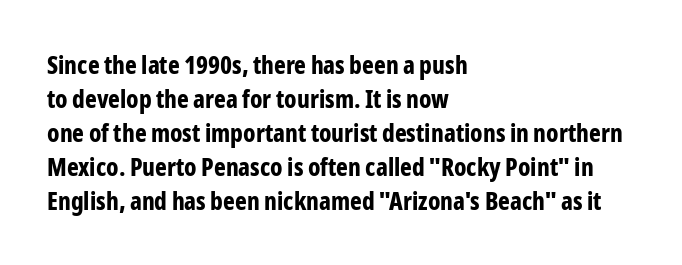
Q: Is the text bold? A: Yes.
Q: Is the text italic (slanted)? A: No, it is upright.
Q: Is the text underlined? A: No.
Q: How is the paragraph aligned? A: Left-aligned.
Q: Is the spacing between letters normal or unusually wide? A: Normal.
Q: Is the spacing between lines tight, normal or loose? A: Normal.
